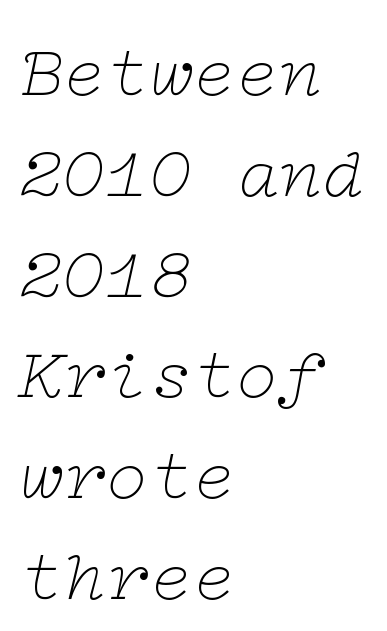
The image shows 72 px thin, wide serif type, italic (leaning right); set left-aligned, normal line spacing (1.4x), normal letter spacing, not underlined; low stroke contrast and a medium x-height.
